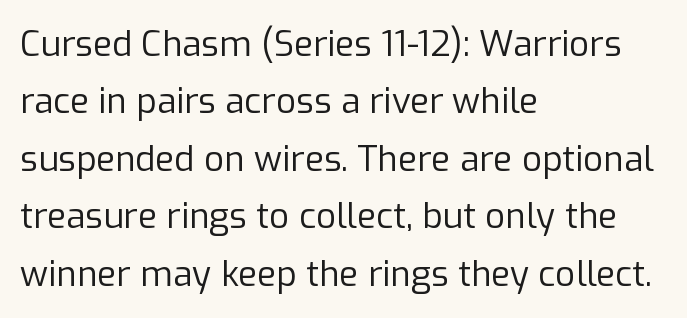
Q: Is the text bold? A: No.
Q: Is the text italic (slanted)? A: No, it is upright.
Q: Is the typeface a serif or a sans-serif typeface? A: Sans-serif.
Q: Is the text underlined? A: No.
Q: How is the paragraph aligned? A: Left-aligned.
Q: Is the spacing between letters normal or unusually wide? A: Normal.
Q: Is the spacing between lines tight, normal or loose? A: Normal.
Q: Width (condensed, normal, or wide)? A: Normal.
Q: Stroke contrast? A: Low.
Q: x-height? A: Medium.
Q: Monospaced? A: No.
